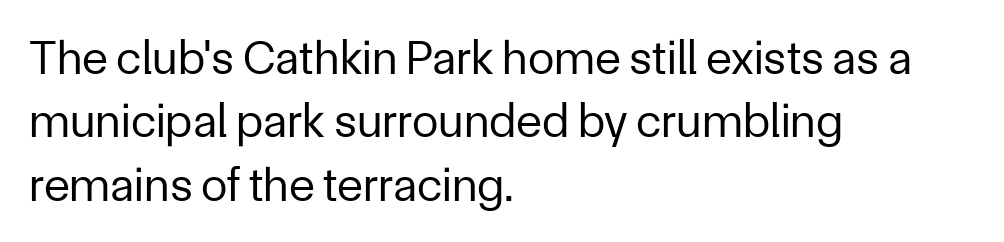
{"serif": "no", "italic": "no", "bold": "no", "weight": "regular", "width": "normal", "stroke_contrast": "low", "x_height": "medium", "monospaced": "no", "underline": "no", "align": "left", "line_spacing": "normal", "line_spacing_ratio": 1.32, "letter_spacing": "normal", "letter_spacing_em": 0.0, "glyph_px": 48}
